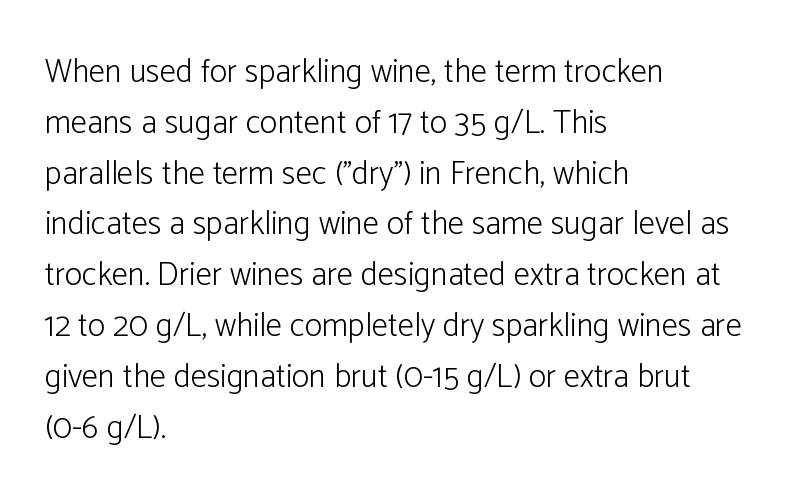
{"serif": "no", "italic": "no", "bold": "no", "weight": "light", "width": "normal", "stroke_contrast": "low", "x_height": "medium", "monospaced": "no", "underline": "no", "align": "left", "line_spacing": "normal", "line_spacing_ratio": 1.54, "letter_spacing": "normal", "letter_spacing_em": 0.0, "glyph_px": 33}
